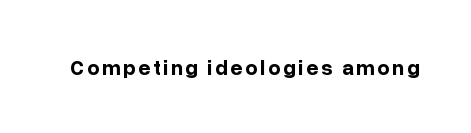
{"italic": "no", "bold": "yes", "underline": "no", "glyph_px": 21}
